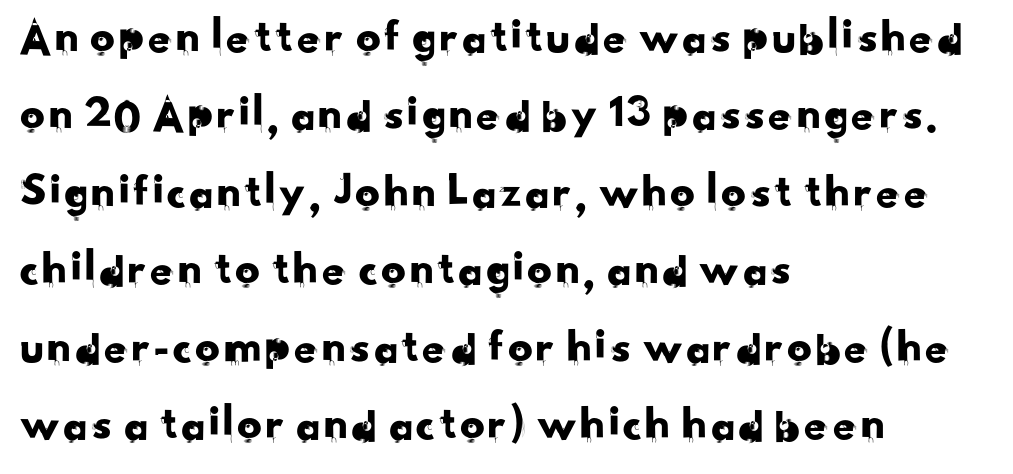
The image shows 49 px sans-serif type; set left-aligned, normal line spacing (1.58x), normal letter spacing, not underlined; low stroke contrast and a small x-height.
